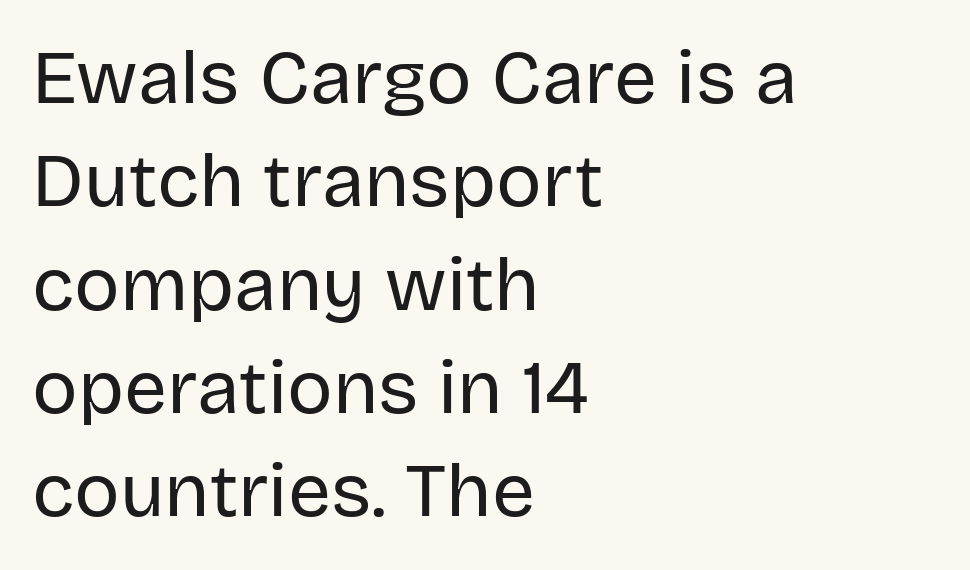
Q: Is the text bold? A: No.
Q: Is the text italic (slanted)? A: No, it is upright.
Q: Is the typeface a serif or a sans-serif typeface? A: Sans-serif.
Q: Is the text underlined? A: No.
Q: How is the paragraph aligned? A: Left-aligned.
Q: Is the spacing between letters normal or unusually wide? A: Normal.
Q: Is the spacing between lines tight, normal or loose? A: Normal.
Q: Width (condensed, normal, or wide)? A: Normal.
Q: Stroke contrast? A: Low.
Q: x-height? A: Large.
Q: Monospaced? A: No.
